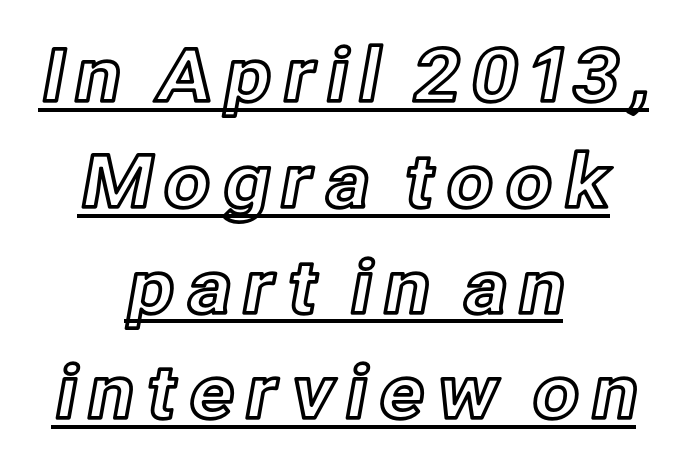
Q: Is the text italic (slanted)? A: Yes.
Q: Is the text underlined? A: Yes.
Q: How is the paragraph aligned? A: Centered.
Q: Is the spacing between lines tight, normal or loose? A: Normal.
Q: Width (condensed, normal, or wide)? A: Normal.
Q: x-height? A: Medium.
Q: Monospaced? A: No.
